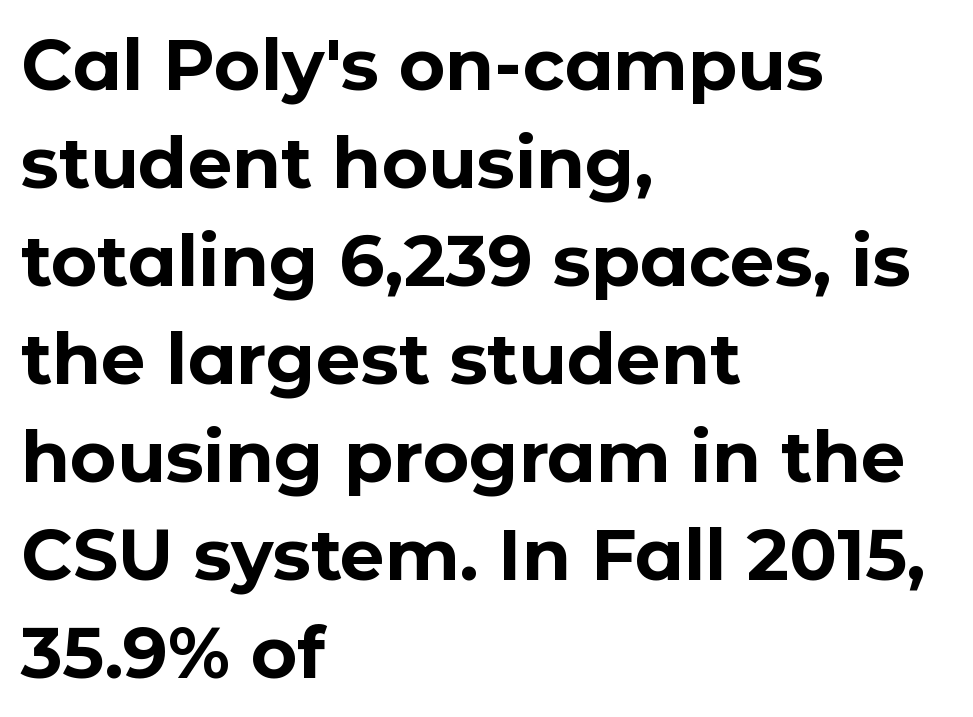
Q: Is the text bold? A: Yes.
Q: Is the text italic (slanted)? A: No, it is upright.
Q: Is the typeface a serif or a sans-serif typeface? A: Sans-serif.
Q: Is the text underlined? A: No.
Q: How is the paragraph aligned? A: Left-aligned.
Q: Is the spacing between letters normal or unusually wide? A: Normal.
Q: Is the spacing between lines tight, normal or loose? A: Normal.
Q: Width (condensed, normal, or wide)? A: Normal.
Q: Stroke contrast? A: Low.
Q: x-height? A: Medium.
Q: Monospaced? A: No.
